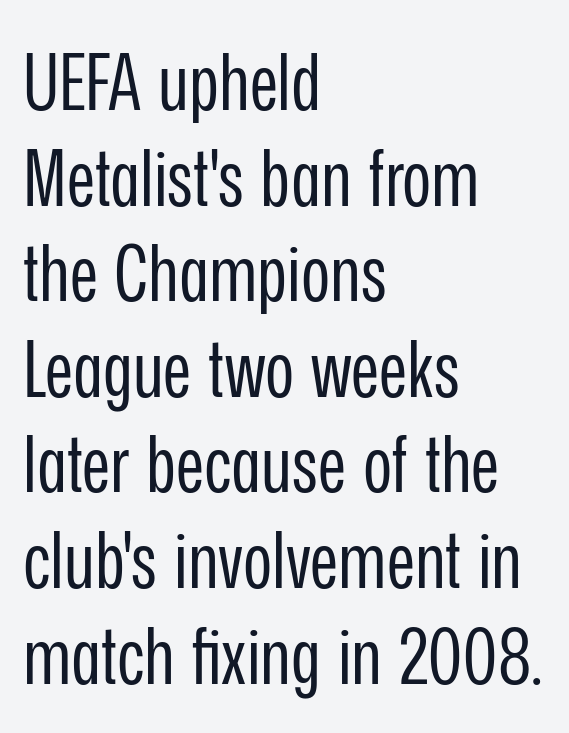
Caption: face not bold, strokes unweighted. Typeset ragged right — the left edge is the straight one. Default kerning and tracking; the words read as compact shapes. Letterform terminals end flat and unadorned throughout the passage. The letters stand straight up with perfectly vertical stems. Lines of text with bare space underneath.
